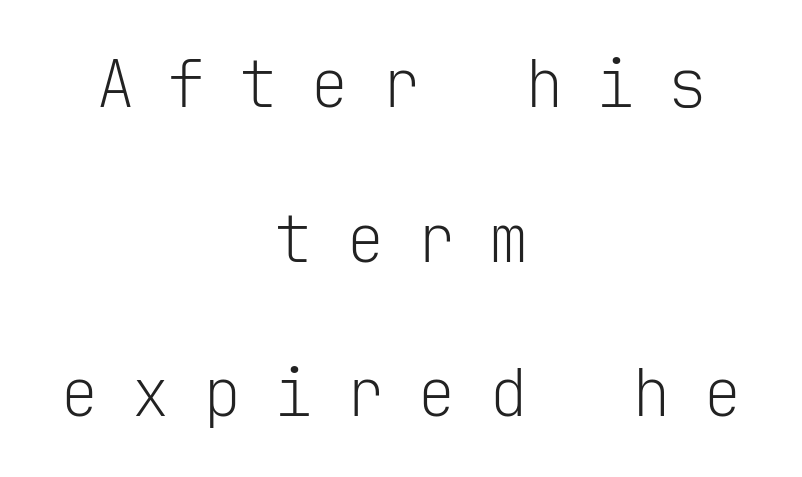
{"serif": "no", "italic": "no", "bold": "no", "weight": "light", "width": "normal", "stroke_contrast": "low", "x_height": "medium", "monospaced": "yes", "underline": "no", "align": "center", "line_spacing": "loose", "line_spacing_ratio": 2.38, "letter_spacing": "wide", "letter_spacing_em": 0.5, "glyph_px": 65}
